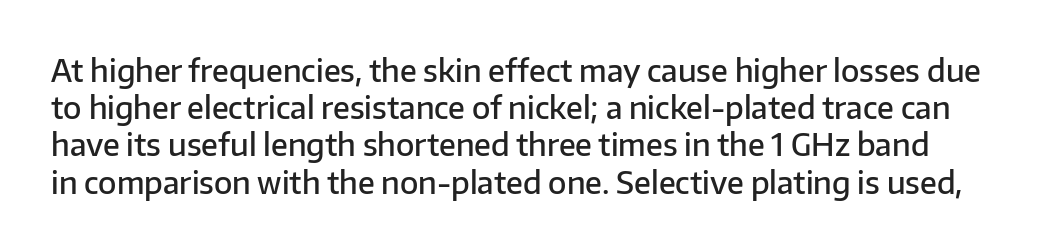
The image shows 30 px semibold sans-serif type, upright; set line spacing 1.24x, normal letter spacing, not underlined; low stroke contrast and a medium x-height.
